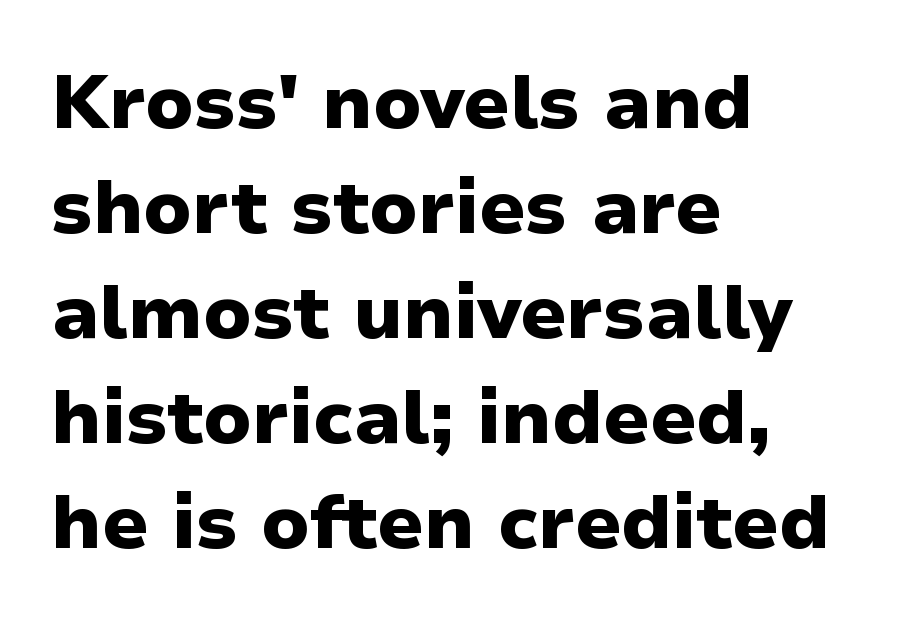
Q: Is the text bold? A: Yes.
Q: Is the text italic (slanted)? A: No, it is upright.
Q: Is the typeface a serif or a sans-serif typeface? A: Sans-serif.
Q: Is the text underlined? A: No.
Q: How is the paragraph aligned? A: Left-aligned.
Q: Is the spacing between letters normal or unusually wide? A: Normal.
Q: Is the spacing between lines tight, normal or loose? A: Normal.
Q: Width (condensed, normal, or wide)? A: Normal.
Q: Stroke contrast? A: Low.
Q: x-height? A: Medium.
Q: Monospaced? A: No.
